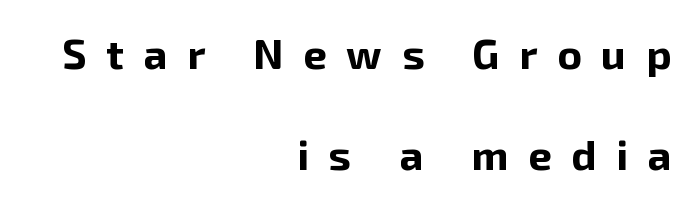
Q: Is the text bold? A: Yes.
Q: Is the text italic (slanted)? A: No, it is upright.
Q: Is the typeface a serif or a sans-serif typeface? A: Sans-serif.
Q: Is the text underlined? A: No.
Q: How is the paragraph aligned? A: Right-aligned.
Q: Is the spacing between letters normal or unusually wide? A: Unusually wide.
Q: Is the spacing between lines tight, normal or loose? A: Loose.
Q: Width (condensed, normal, or wide)? A: Normal.
Q: Stroke contrast? A: Low.
Q: x-height? A: Medium.
Q: Monospaced? A: No.
